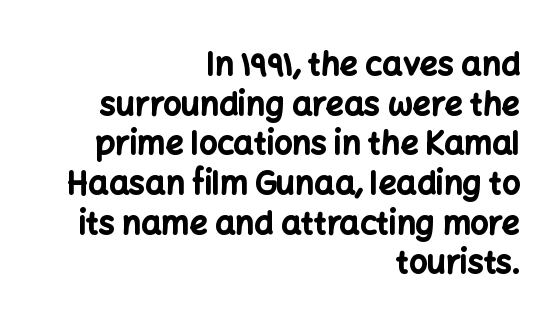
{"serif": "no", "italic": "no", "bold": "yes", "weight": "bold", "width": "normal", "stroke_contrast": "low", "x_height": "medium", "monospaced": "no", "underline": "no", "align": "right", "line_spacing_ratio": 1.24, "letter_spacing": "normal", "letter_spacing_em": 0.0, "glyph_px": 32}
